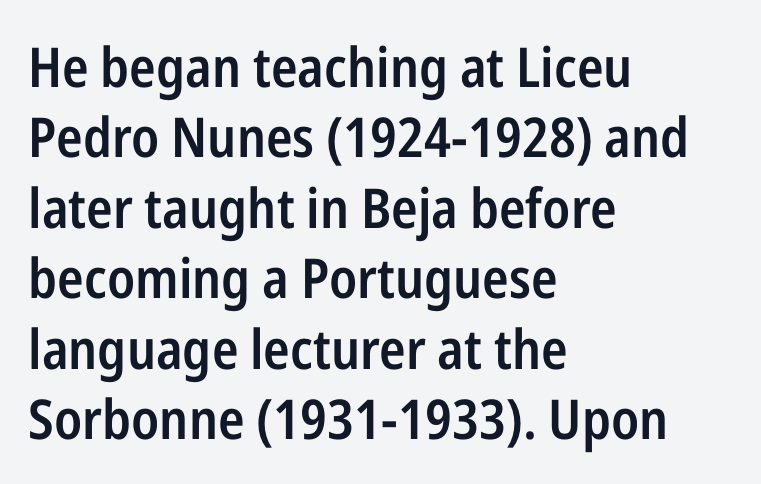
Q: Is the text bold? A: Semi-bold.
Q: Is the text italic (slanted)? A: No, it is upright.
Q: Is the typeface a serif or a sans-serif typeface? A: Sans-serif.
Q: Is the text underlined? A: No.
Q: How is the paragraph aligned? A: Left-aligned.
Q: Is the spacing between letters normal or unusually wide? A: Normal.
Q: Is the spacing between lines tight, normal or loose? A: Normal.
Q: Width (condensed, normal, or wide)? A: Condensed.
Q: Stroke contrast? A: Low.
Q: x-height? A: Medium.
Q: Monospaced? A: No.
